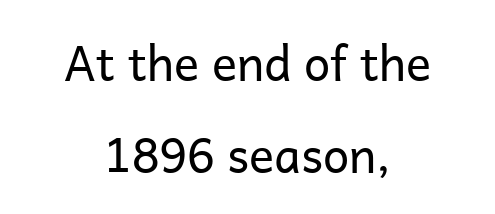
{"serif": "no", "italic": "no", "bold": "no", "weight": "regular", "width": "normal", "stroke_contrast": "low", "x_height": "medium", "monospaced": "no", "underline": "no", "align": "center", "line_spacing": "loose", "line_spacing_ratio": 1.96, "letter_spacing": "normal", "letter_spacing_em": 0.0, "glyph_px": 47}
